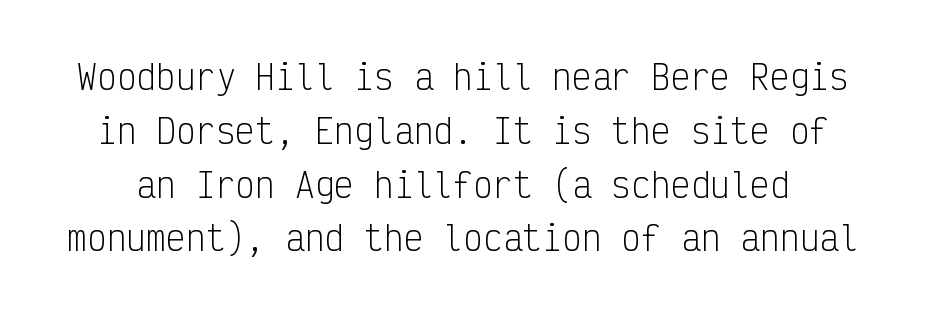
The image shows 33 px light, condensed sans-serif type, upright, monospaced; set normal line spacing (1.63x), normal letter spacing, not underlined; low stroke contrast and a medium x-height.
